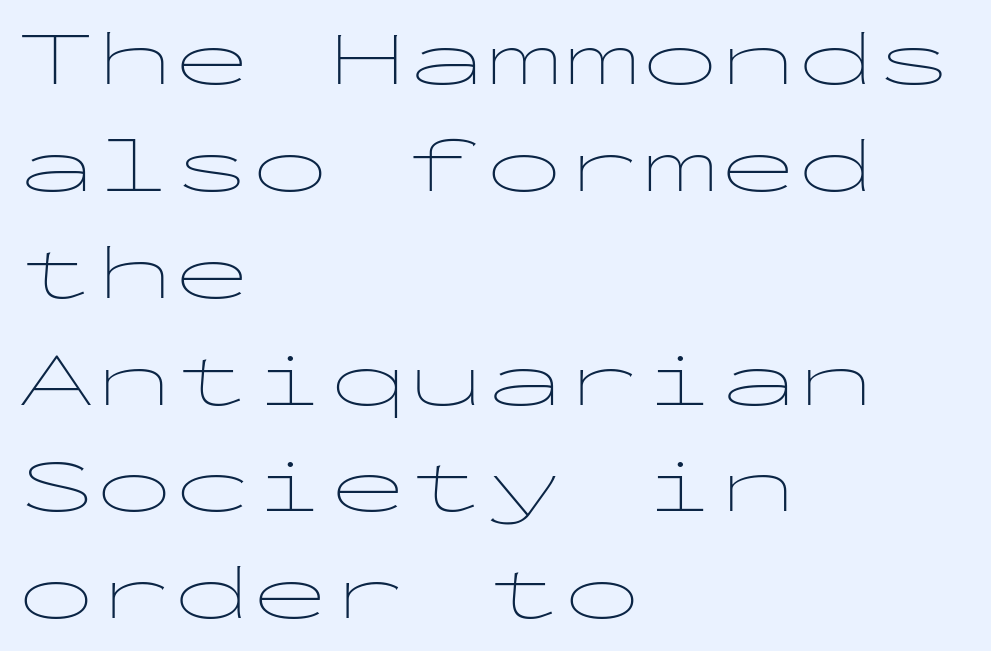
The image shows 78 px thin, wide sans-serif type, upright, monospaced; set left-aligned, normal line spacing (1.37x), normal letter spacing, not underlined; low stroke contrast and a medium x-height.
